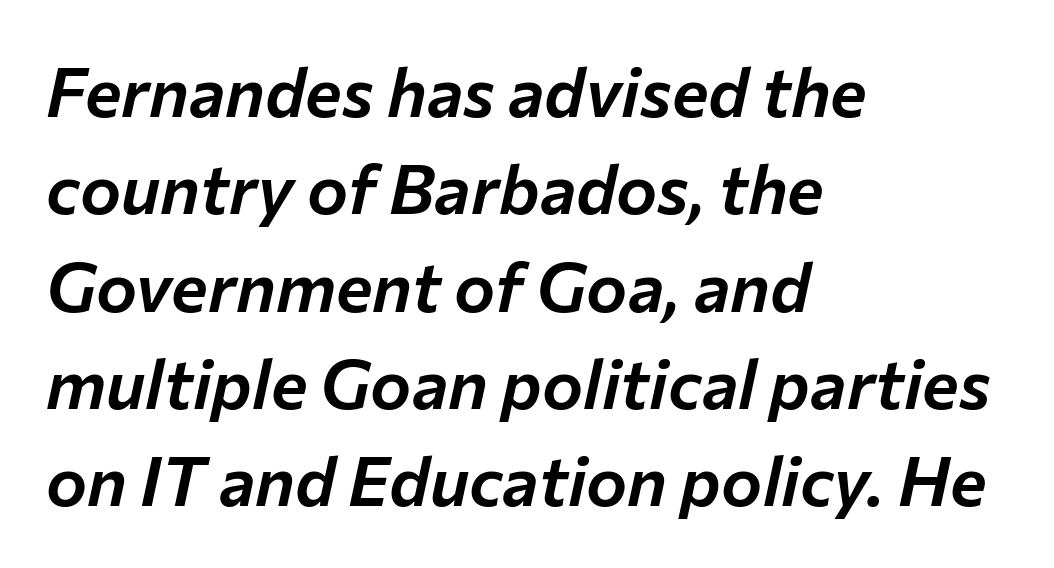
One glance says typical: line gaps are just what's usual. Glyph-to-glyph distance matches everyday printed text. Characters are canted at an angle relative to the baseline's perpendicular. Line beginnings align vertically; line endings do not. Each letter keeps its own natural width here, so spacing adapts to shape.
